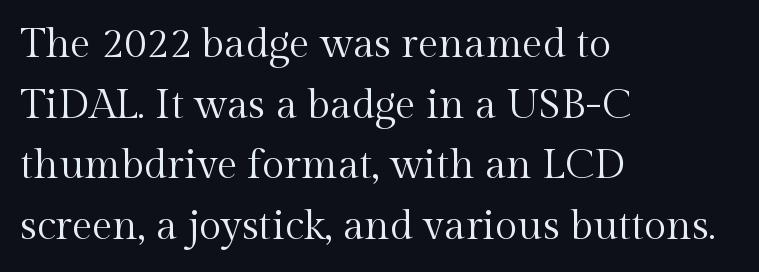
Q: Is the text bold? A: No.
Q: Is the text italic (slanted)? A: No, it is upright.
Q: Is the typeface a serif or a sans-serif typeface? A: Serif.
Q: Is the text underlined? A: No.
Q: How is the paragraph aligned? A: Left-aligned.
Q: Is the spacing between letters normal or unusually wide? A: Normal.
Q: Is the spacing between lines tight, normal or loose? A: Normal.
Q: Width (condensed, normal, or wide)? A: Normal.
Q: x-height? A: Medium.
Q: Monospaced? A: No.
